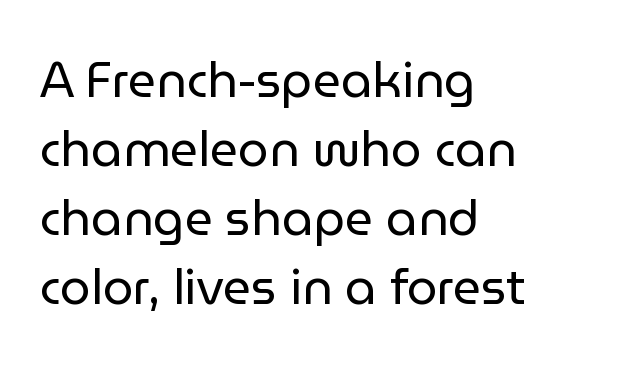
Q: Is the text bold? A: No.
Q: Is the text italic (slanted)? A: No, it is upright.
Q: Is the typeface a serif or a sans-serif typeface? A: Sans-serif.
Q: Is the text underlined? A: No.
Q: How is the paragraph aligned? A: Left-aligned.
Q: Is the spacing between letters normal or unusually wide? A: Normal.
Q: Is the spacing between lines tight, normal or loose? A: Normal.
Q: Width (condensed, normal, or wide)? A: Normal.
Q: Stroke contrast? A: Low.
Q: x-height? A: Medium.
Q: Monospaced? A: No.
